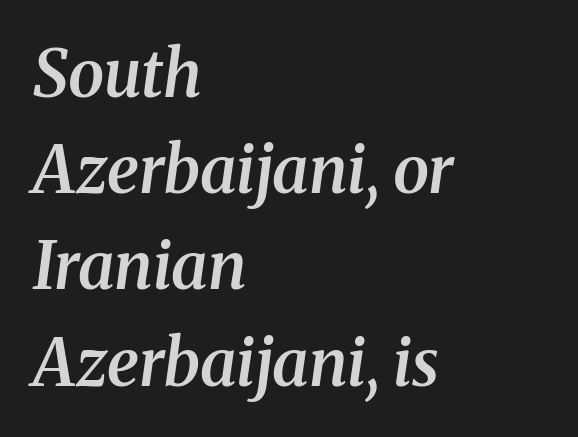
The letters advance in unequal steps, a hallmark of proportional type. Nobody drew a line under any word here. The passage shown has conventional tracking throughout. The lines in this sample share a left origin and differ only in where they stop. This is moderately heavy type, rendered in semibold.
